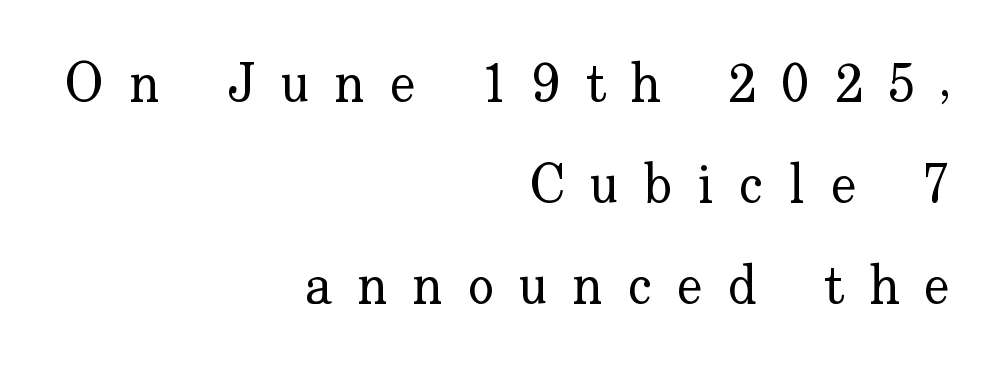
Every row of glyphs terminates at an identical x-position on the right. The font's upright variant was chosen for this text. A typesetter would call this heavily tracked-out type. Letters have the restrained weight of plain body copy at most. Each letter keeps its own natural width here, so spacing adapts to shape. Has an underline been added? It has not.
